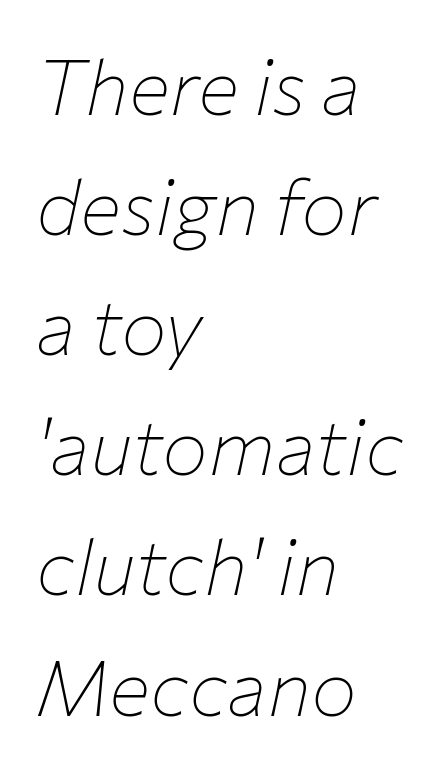
How would I describe the line gaps? Plain and ordinary. Characters follow at the spacing the type designer built in. The axis of the letterforms is tilted away from vertical. Think of a printed novel: that variable character pitch is what you see here. The space directly below the letters is spotless.
